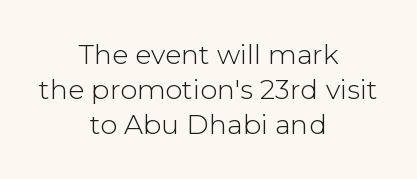
{"italic": "no", "bold": "no", "underline": "no", "align": "center", "line_spacing": "normal", "line_spacing_ratio": 1.3, "letter_spacing": "normal", "letter_spacing_em": 0.0, "glyph_px": 27}
